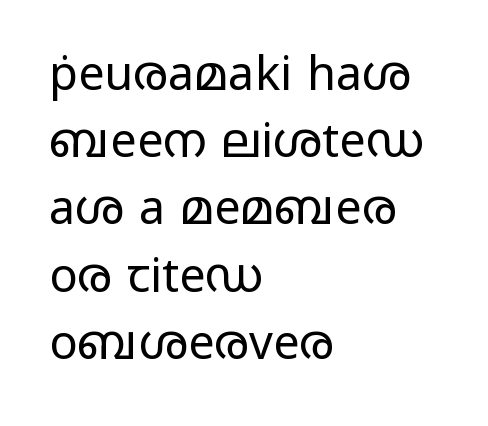
{"serif": "no", "italic": "no", "bold": "no", "weight": "regular", "width": "wide", "stroke_contrast": "low", "x_height": "medium", "monospaced": "no", "underline": "no", "align": "left", "line_spacing": "normal", "line_spacing_ratio": 1.43, "letter_spacing": "normal", "letter_spacing_em": 0.0, "glyph_px": 47}
